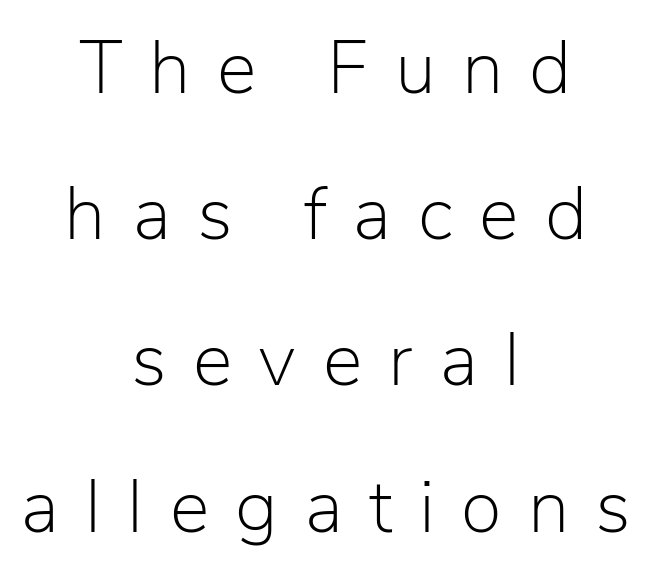
Weight: regular or lighter. Observe the wide spacing: letters keep a clear distance from each other. A typesetter would mark this as roman, not italic. One-word summary of the alignment: center. Rows of type keep a wide berth in the vertical direction.
